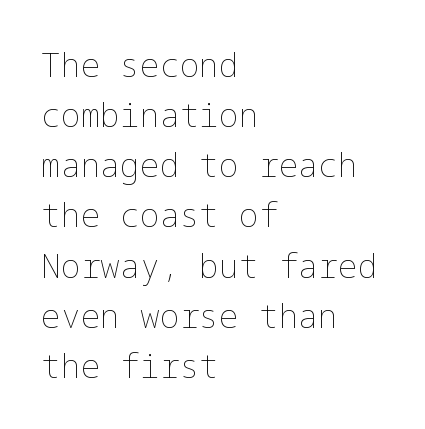
{"italic": "no", "bold": "no", "weight": "thin", "width": "normal", "stroke_contrast": "low", "x_height": "medium", "underline": "no", "align": "left", "line_spacing": "normal", "line_spacing_ratio": 1.52, "letter_spacing": "normal", "letter_spacing_em": 0.0, "glyph_px": 33}
